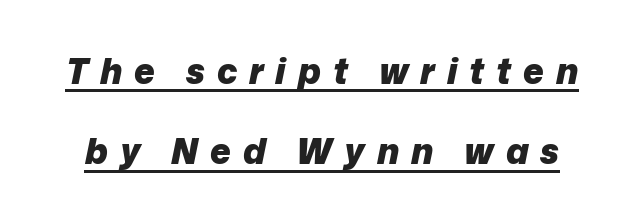
{"italic": "yes", "lean": "right", "slant_degrees": 12, "bold": "yes", "weight": "heavy", "width": "normal", "stroke_contrast": "low", "x_height": "medium", "monospaced": "no", "underline": "yes", "line_spacing": "loose", "line_spacing_ratio": 2.29, "letter_spacing": "wide", "letter_spacing_em": 0.34, "glyph_px": 35}
